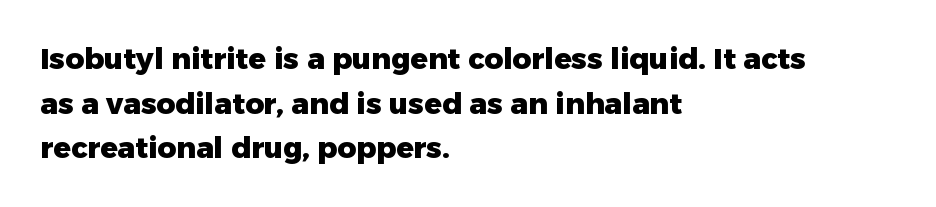
Q: Is the text bold? A: Yes.
Q: Is the text italic (slanted)? A: No, it is upright.
Q: Is the typeface a serif or a sans-serif typeface? A: Sans-serif.
Q: Is the text underlined? A: No.
Q: How is the paragraph aligned? A: Left-aligned.
Q: Is the spacing between letters normal or unusually wide? A: Normal.
Q: Is the spacing between lines tight, normal or loose? A: Normal.
Q: Width (condensed, normal, or wide)? A: Normal.
Q: Stroke contrast? A: Low.
Q: x-height? A: Medium.
Q: Monospaced? A: No.
